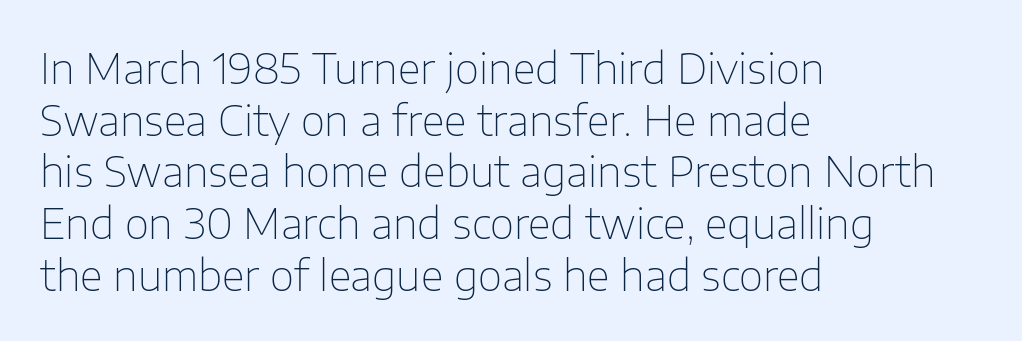
{"serif": "no", "italic": "no", "bold": "no", "weight": "thin", "width": "normal", "stroke_contrast": "low", "x_height": "medium", "monospaced": "no", "underline": "no", "align": "left", "line_spacing_ratio": 1.23, "letter_spacing": "normal", "letter_spacing_em": 0.0, "glyph_px": 42}
